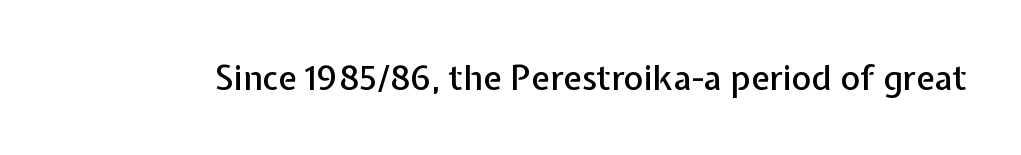
Look at the bottom of the vertical strokes: they stop flat, with no serifs. Just letters on the line, the space beneath them empty. A typesetter would call this proportional, since set widths differ per character. The lettering holds an erect, upright posture throughout. The horizontal fit of the characters is conventional and even.
